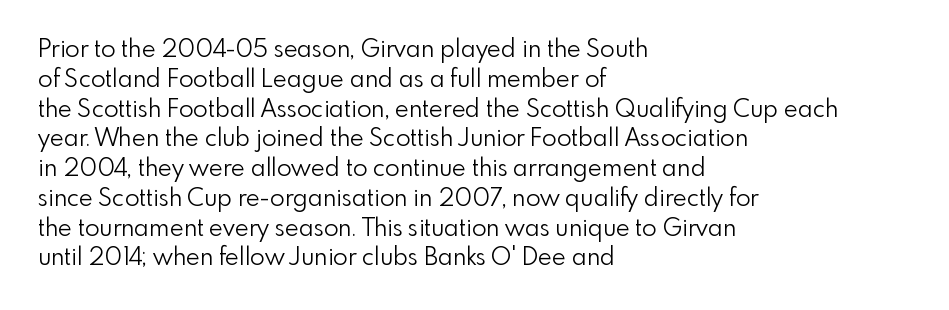
The image shows 24 px text type, upright; set left-aligned, line spacing 1.24x, normal letter spacing, not underlined.
